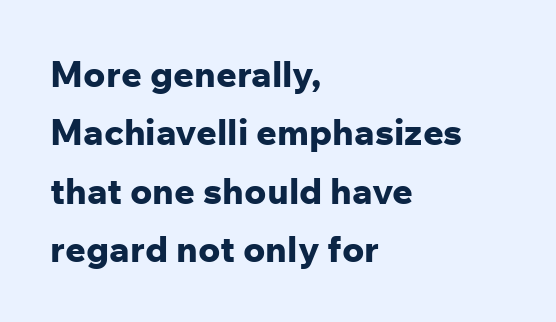
The passage shown is typeset with a sans-serif family. Is the letter spacing exaggerated? No — it looks like the ordinary default. Check the space under the baseline: it is left empty. Is there any slant? The stems are plumb. Proportional: the letters do not fall into vertical columns.
